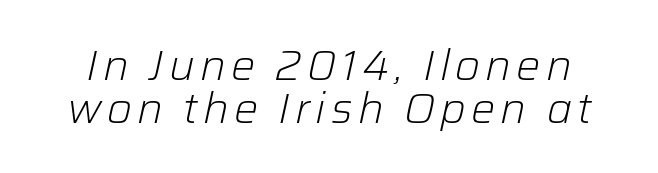
Note the varied advance widths — an 'i' is clearly narrower than an 'm'. Italic? Definitely — the glyphs are oblique. The lines are packed closely together with very little leading. The strokes carry an ordinary text weight at most. Anything drawn beneath the words? Only blank space.
